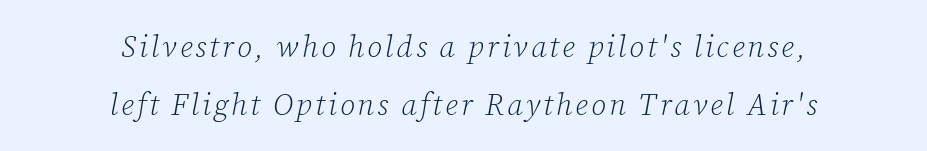
The image shows 30 px light serif type, italic (leaning right); set centered, loose line spacing (1.92x), not underlined; low stroke contrast and a medium x-height.
